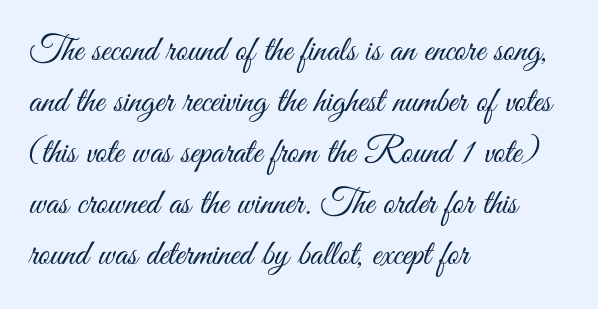
Proportional: the letters do not fall into vertical columns. This rendering uses left alignment, leaving the right contour irregular. What's the leading like? Ordinary, nothing unusual. This rendering features lettering with no underline.
